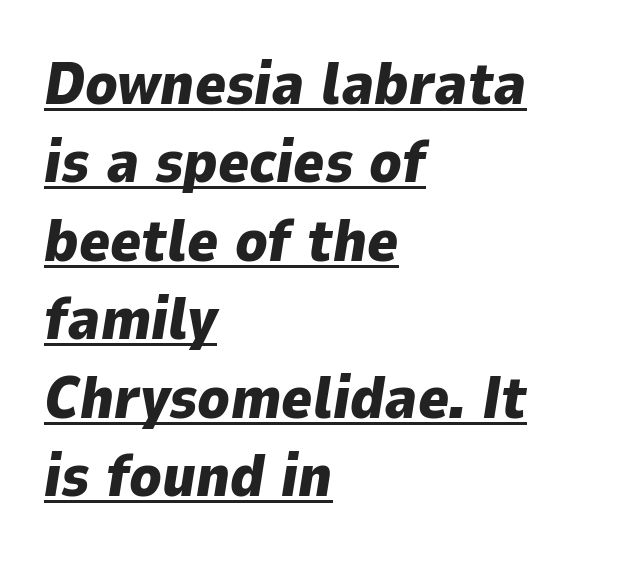
The image shows 59 px heavy type, italic (leaning right); set left-aligned, normal line spacing (1.33x), normal letter spacing, underlined; low stroke contrast and a medium x-height.
